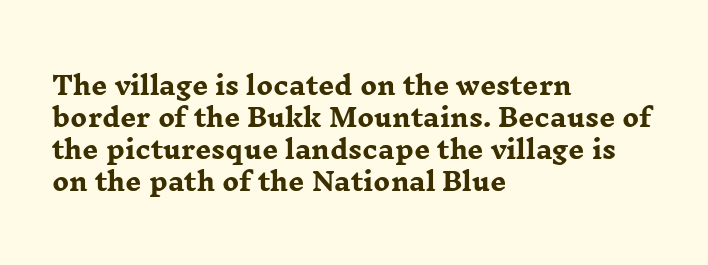
The image shows 25 px bold type, upright; set left-aligned, normal line spacing (1.28x), normal letter spacing, not underlined.
